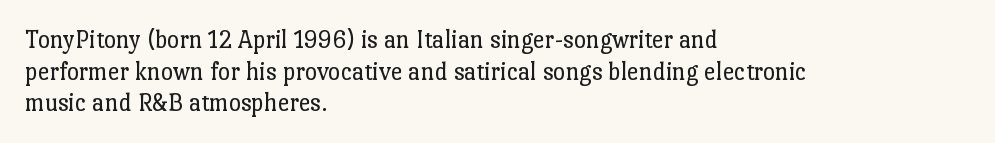
The image shows 26 px text type, upright; set left-aligned, line spacing 1.22x, normal letter spacing, not underlined.
